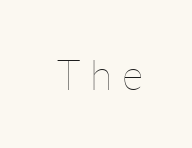
{"italic": "no", "bold": "no", "weight": "thin", "width": "normal", "stroke_contrast": "low", "x_height": "medium", "monospaced": "no", "underline": "no", "letter_spacing": "wide", "letter_spacing_em": 0.23, "glyph_px": 41}
